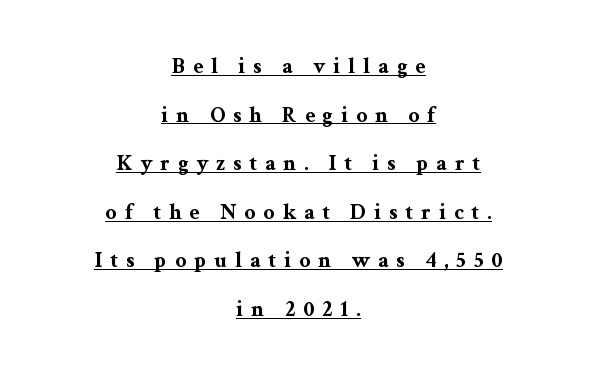
Nope, not italic — everything's standing straight. These lines stand farther apart than default settings would place them. Compared with typical body copy, the letter spacing here is much looser. Compared with a flush-left layout, this one balances lines on the center instead.
